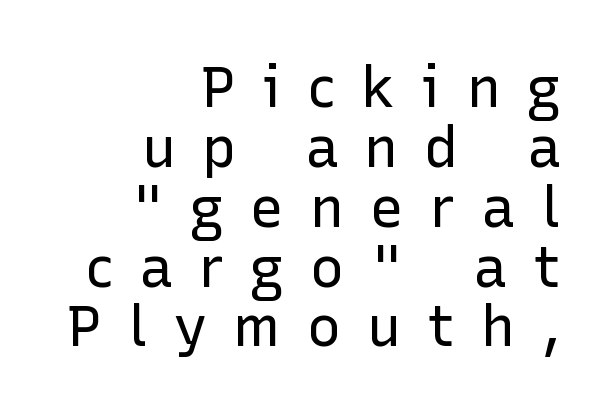
The image shows 57 px regular-weight sans-serif type, upright; set right-aligned, tight line spacing (1.05x), unusually wide letter spacing (+0.45 em), not underlined; low stroke contrast and a medium x-height.
